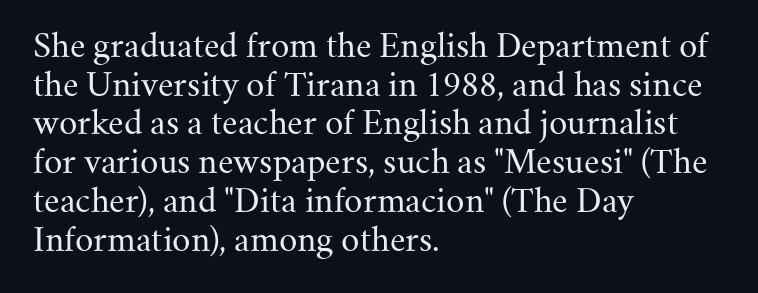
Q: Is the text bold? A: No.
Q: Is the text italic (slanted)? A: No, it is upright.
Q: Is the typeface a serif or a sans-serif typeface? A: Serif.
Q: Is the text underlined? A: No.
Q: How is the paragraph aligned? A: Left-aligned.
Q: Is the spacing between letters normal or unusually wide? A: Normal.
Q: Width (condensed, normal, or wide)? A: Normal.
Q: Stroke contrast? A: Medium.
Q: x-height? A: Small.
Q: Monospaced? A: No.
